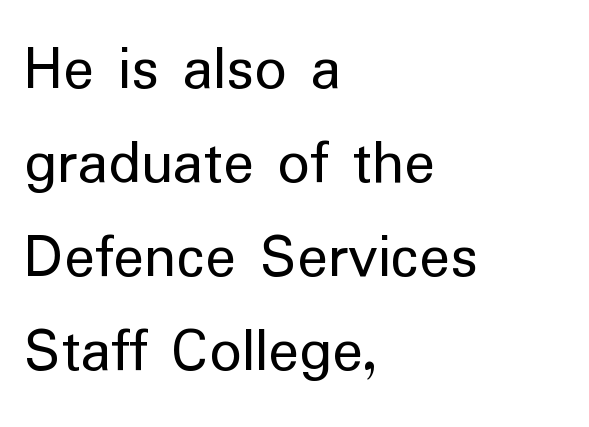
{"serif": "no", "italic": "no", "bold": "no", "weight": "regular", "width": "normal", "stroke_contrast": "low", "x_height": "medium", "monospaced": "no", "underline": "no", "align": "left", "line_spacing": "normal", "line_spacing_ratio": 1.47, "letter_spacing": "normal", "letter_spacing_em": 0.0, "glyph_px": 64}
